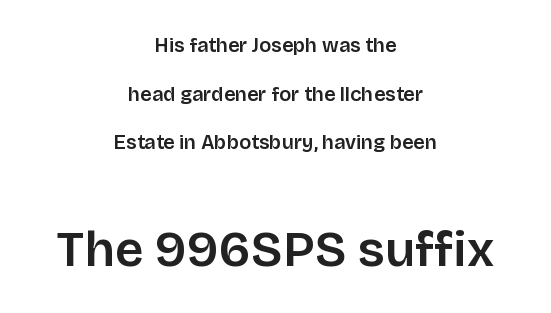
The image shows 50 px semibold sans-serif type, upright; set centered, loose line spacing (2.43x), normal letter spacing, not underlined; the second (bottom) block is 2.5x larger; low stroke contrast and a large x-height.
